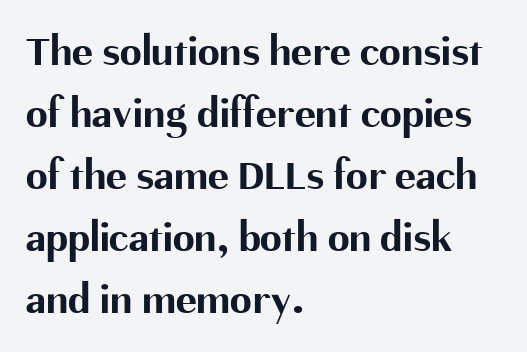
Q: Is the text bold? A: Yes.
Q: Is the text italic (slanted)? A: No, it is upright.
Q: Is the typeface a serif or a sans-serif typeface? A: Sans-serif.
Q: Is the text underlined? A: No.
Q: How is the paragraph aligned? A: Left-aligned.
Q: Is the spacing between letters normal or unusually wide? A: Normal.
Q: Is the spacing between lines tight, normal or loose? A: Normal.
Q: Width (condensed, normal, or wide)? A: Normal.
Q: Stroke contrast? A: Medium.
Q: x-height? A: Medium.
Q: Monospaced? A: No.
